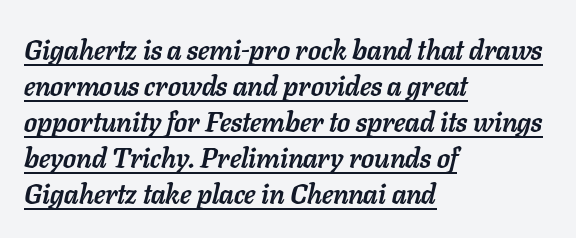
Glyph-to-glyph distance matches everyday printed text. The face used here has a pronounced slope to its letters. Which margin do the lines hug? The left one — the right edge is uneven. Caption: bold face, heavy strokes. Normally led — the rows are evenly, conventionally spaced. Notice how a bar underscores the lettering throughout.
